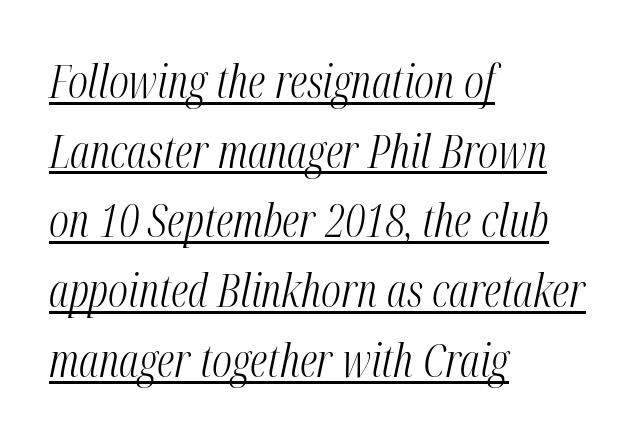
The image shows 45 px light, condensed type, italic (leaning right); set left-aligned, normal line spacing (1.55x), normal letter spacing, underlined; medium stroke contrast and a medium x-height.
